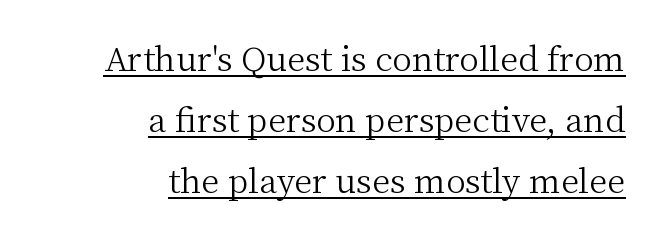
Weight class: somewhere from thin through regular. The letters sit at their default tracking, neither squeezed nor spread. Style check: upright. Note the varied advance widths — an 'i' is clearly narrower than an 'm'. The designer went with a serif here, giving each stem small feet.
